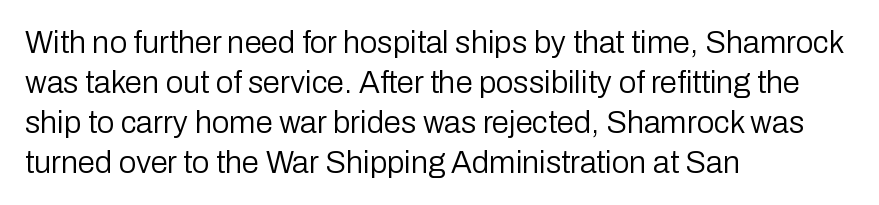
Q: Is the text bold? A: No.
Q: Is the text italic (slanted)? A: No, it is upright.
Q: Is the typeface a serif or a sans-serif typeface? A: Sans-serif.
Q: Is the text underlined? A: No.
Q: How is the paragraph aligned? A: Left-aligned.
Q: Is the spacing between letters normal or unusually wide? A: Normal.
Q: Is the spacing between lines tight, normal or loose? A: Normal.
Q: Width (condensed, normal, or wide)? A: Normal.
Q: Stroke contrast? A: Low.
Q: x-height? A: Medium.
Q: Monospaced? A: No.
